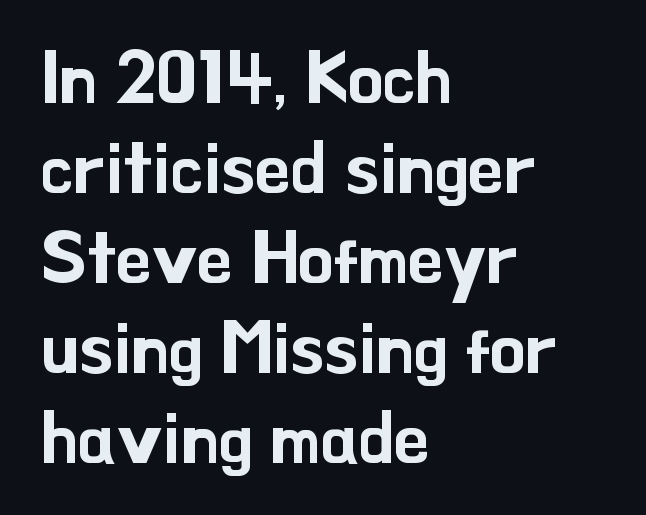
Q: Is the text italic (slanted)? A: No, it is upright.
Q: Is the typeface a serif or a sans-serif typeface? A: Sans-serif.
Q: Is the text underlined? A: No.
Q: How is the paragraph aligned? A: Left-aligned.
Q: Is the spacing between letters normal or unusually wide? A: Normal.
Q: Is the spacing between lines tight, normal or loose? A: Normal.
Q: Width (condensed, normal, or wide)? A: Normal.
Q: Stroke contrast? A: Low.
Q: x-height? A: Small.
Q: Monospaced? A: No.
